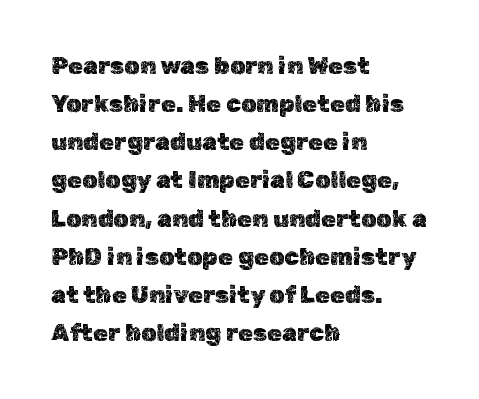
A normal amount of white space separates one row of letters from the next. In terms of letterspacing, this is plain default setting. Quick note: not italic, upright. Only glyphs here, with clear space below each row. Horizontally, the lines are justified to the leading edge only.
